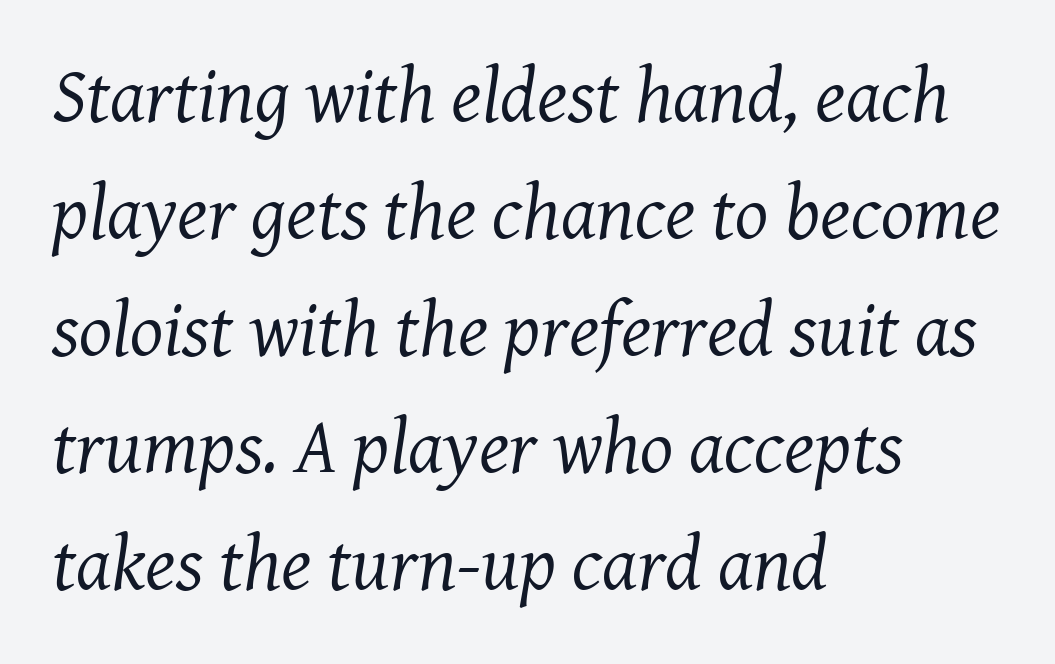
The image shows 78 px regular-weight serif type, italic (leaning right); set left-aligned, normal line spacing (1.5x), normal letter spacing, not underlined; medium stroke contrast and a medium x-height.
